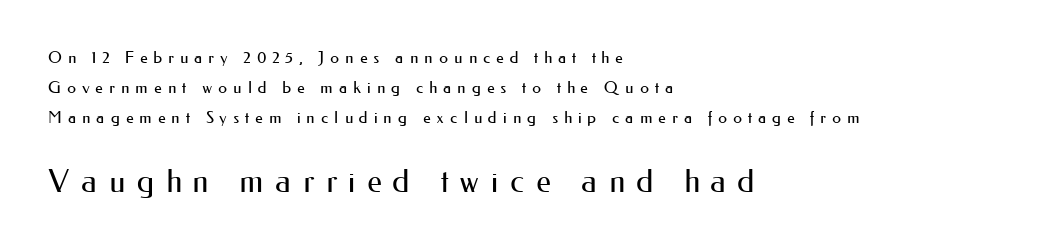
This is the regular roman posture of the typeface. Note: smaller setting up top, larger setting below. Only glyphs here, with clear space below each row. Visually the block forms a straight wall on the left and a jagged coastline on the right.
